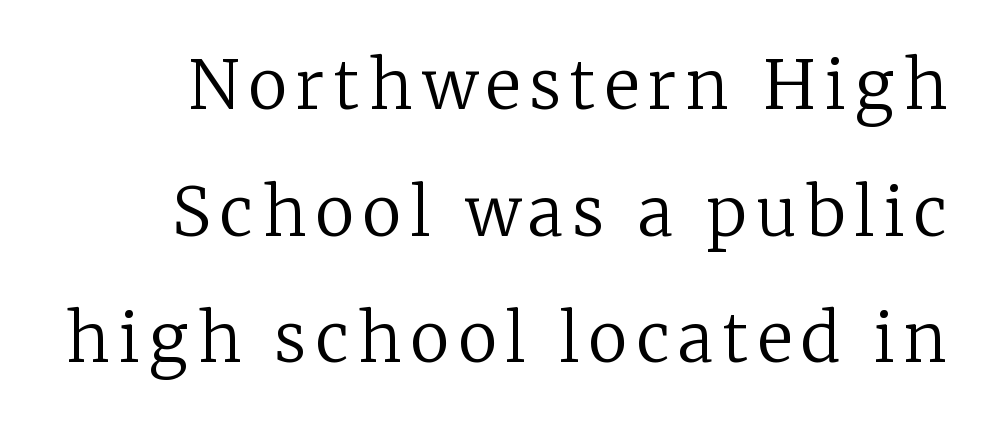
Do the letters lean? They stand straight. Check where the strokes stop: tiny serifs finish them off. This sample has the flowing, uneven cadence of proportional lettering. This rendering features lettering with no underline.
